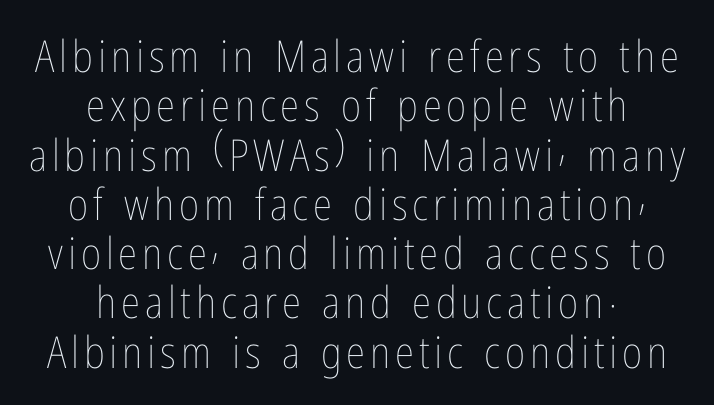
Vertical stems look standard width or narrower in stroke. These lines are rendered in a variable-pitch font. The typography opts for an upright posture over an oblique one. Plain, unruled lines of type. The rag falls on both sides of this text block equally.
